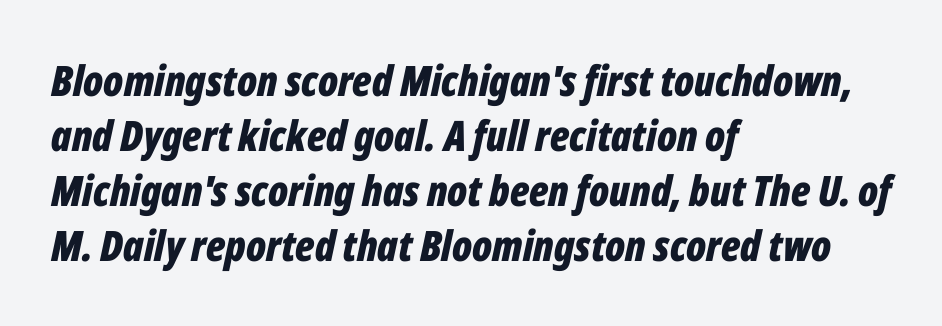
The rendering uses natural spacing where letterforms have individual widths. Weight check: bold — yes, fully. An italicized treatment has been applied to the whole sample. This rendering features lettering with no underline. A typesetter would call this leading conventional body-copy spacing.
